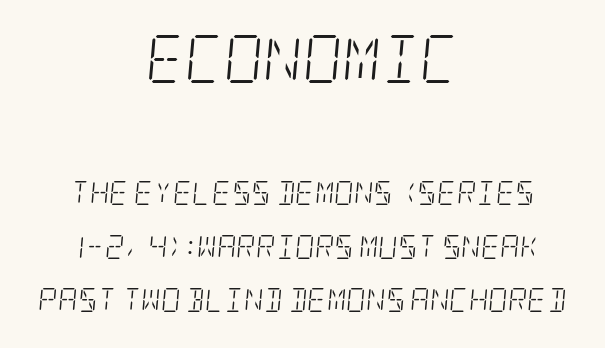
The image shows 48 px light, condensed serif type, italic (leaning right); set centered, loose line spacing (2.24x), normal letter spacing, not underlined; the first (top) block is 2.0x larger; low stroke contrast and a large x-height.
